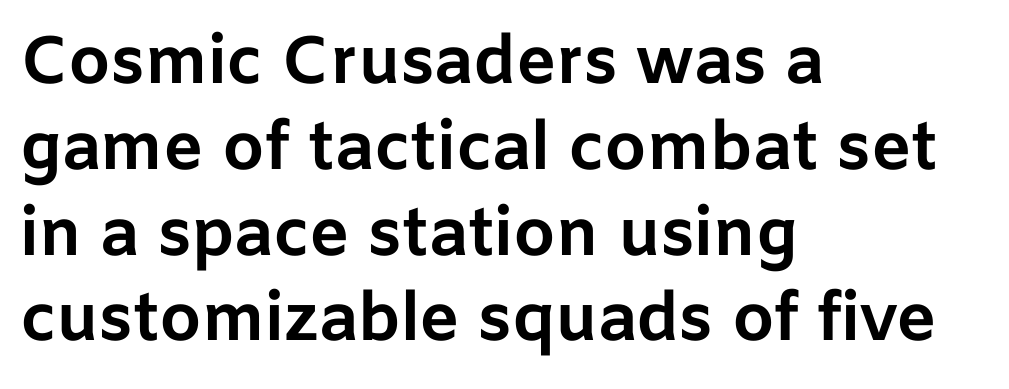
{"serif": "no", "italic": "no", "bold": "yes", "weight": "bold", "width": "normal", "stroke_contrast": "low", "x_height": "medium", "monospaced": "no", "underline": "no", "align": "left", "line_spacing": "normal", "line_spacing_ratio": 1.28, "letter_spacing": "normal", "letter_spacing_em": 0.0, "glyph_px": 67}
